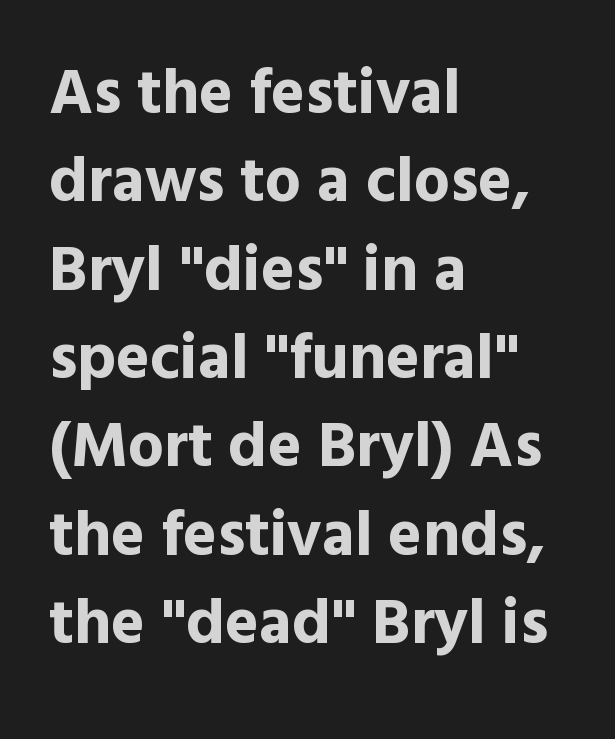
The image shows 64 px bold sans-serif type, upright; set left-aligned, normal line spacing (1.38x), normal letter spacing, not underlined; a medium x-height.
